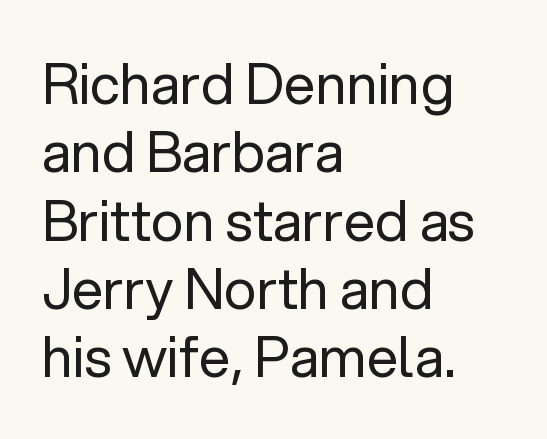
Q: Is the text bold? A: No.
Q: Is the text italic (slanted)? A: No, it is upright.
Q: Is the typeface a serif or a sans-serif typeface? A: Sans-serif.
Q: Is the text underlined? A: No.
Q: How is the paragraph aligned? A: Left-aligned.
Q: Is the spacing between letters normal or unusually wide? A: Normal.
Q: Width (condensed, normal, or wide)? A: Normal.
Q: Stroke contrast? A: Low.
Q: x-height? A: Medium.
Q: Monospaced? A: No.
